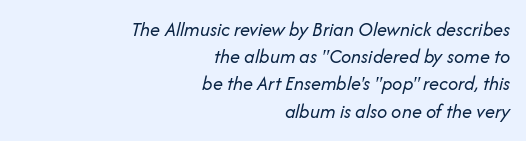
The typography opts for an oblique posture over an upright one. The weight tops out at a normal text grade. Successive baselines arrive at the customary interval. Tracking here is standard; glyphs follow each other at the usual distance.
